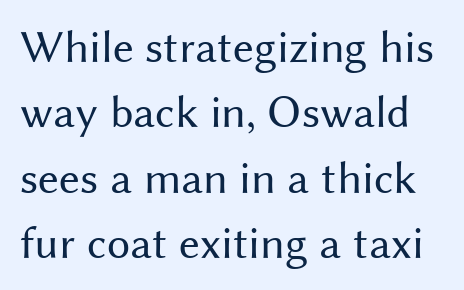
Is the letter spacing exaggerated? No — it looks like the ordinary default. Students, observe: this is what conventionally led text looks like. This sample has the flowing, uneven cadence of proportional lettering. The font family rendered here belongs to the sans-serif group.
